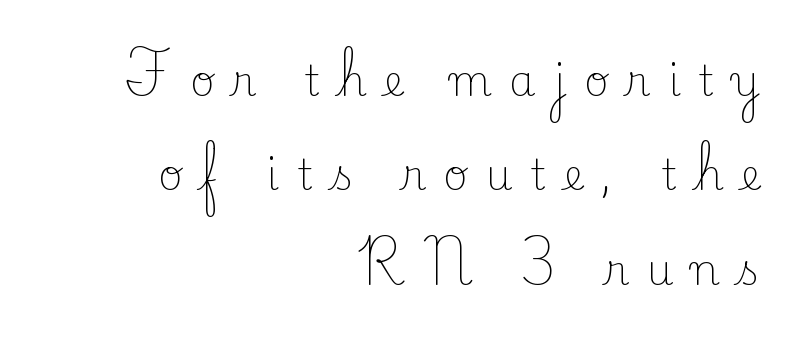
{"serif": "yes", "italic": "no", "bold": "no", "weight": "light", "width": "normal", "stroke_contrast": "low", "x_height": "small", "monospaced": "no", "underline": "no", "align": "right", "line_spacing": "loose", "line_spacing_ratio": 2.25, "letter_spacing": "wide", "letter_spacing_em": 0.42, "glyph_px": 42}
